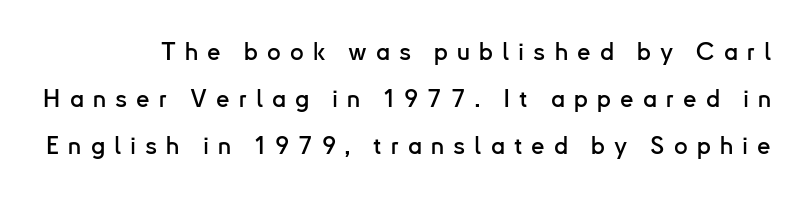
{"italic": "no", "underline": "no", "line_spacing": "loose", "line_spacing_ratio": 1.95, "letter_spacing": "wide", "letter_spacing_em": 0.38, "glyph_px": 24}
